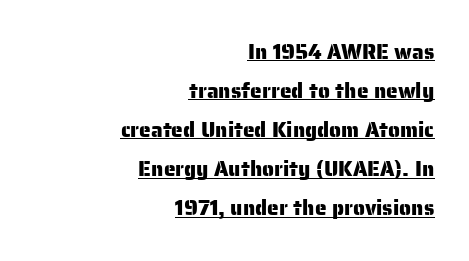
The gaps between neighbouring characters are ordinary and unremarkable. Caption: lettering with a line underneath. Is there any slant? The stems are plumb. Compared with a flush-left layout, this one pins lines to the opposite, right side.
